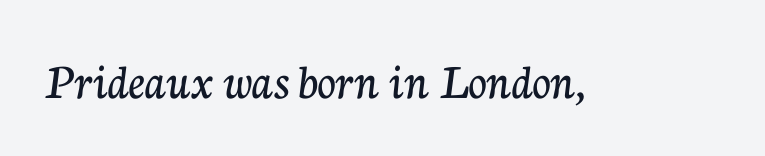
The strip under each line holds only bare page. What kind of face is this? One with serifs. In terms of letterspacing, this is plain default setting.
